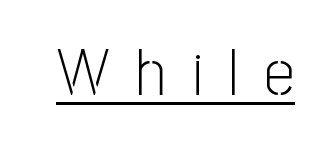
The image shows 66 px light, condensed sans-serif type, upright; set unusually wide letter spacing (+0.41 em), underlined; low stroke contrast and a medium x-height.
